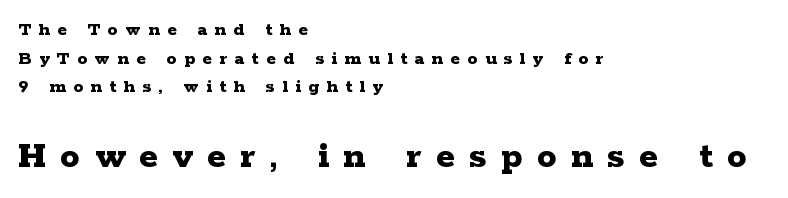
{"serif": "yes", "italic": "no", "bold": "yes", "weight": "bold", "width": "wide", "stroke_contrast": "low", "x_height": "medium", "monospaced": "no", "underline": "no", "align": "left", "line_spacing": "normal", "line_spacing_ratio": 1.43, "letter_spacing": "wide", "letter_spacing_em": 0.37, "larger_block": "second", "size_ratio": 1.95, "glyph_px": 39}
